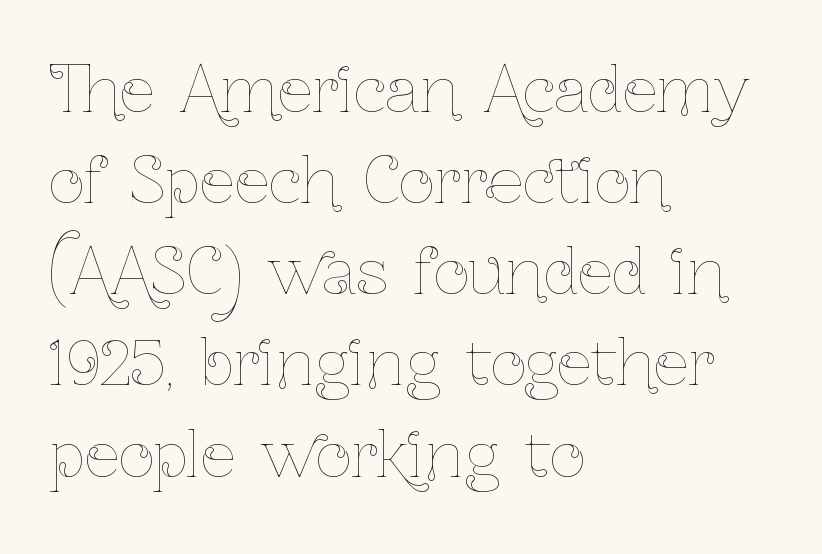
The image shows 62 px thin, condensed type, upright; set left-aligned, normal line spacing (1.47x), normal letter spacing, not underlined; low stroke contrast and a medium x-height.
